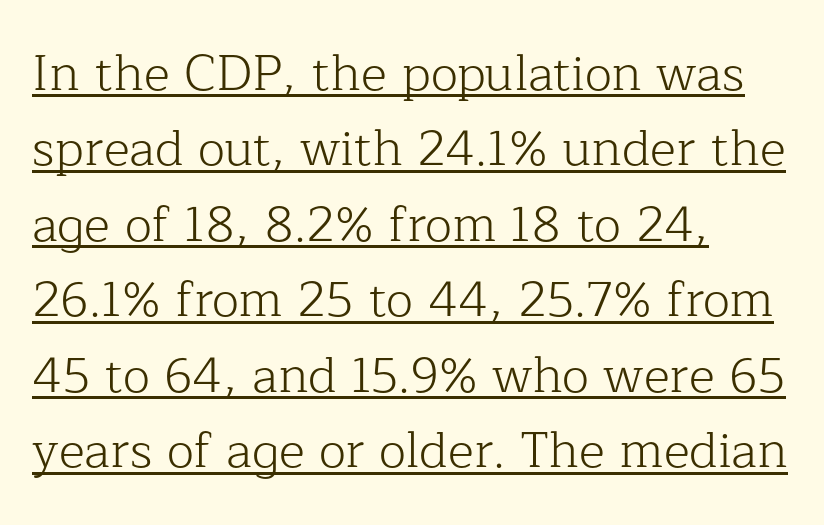
The image shows 50 px light serif type, upright; set left-aligned, normal line spacing (1.51x), normal letter spacing, underlined; low stroke contrast and a medium x-height.
